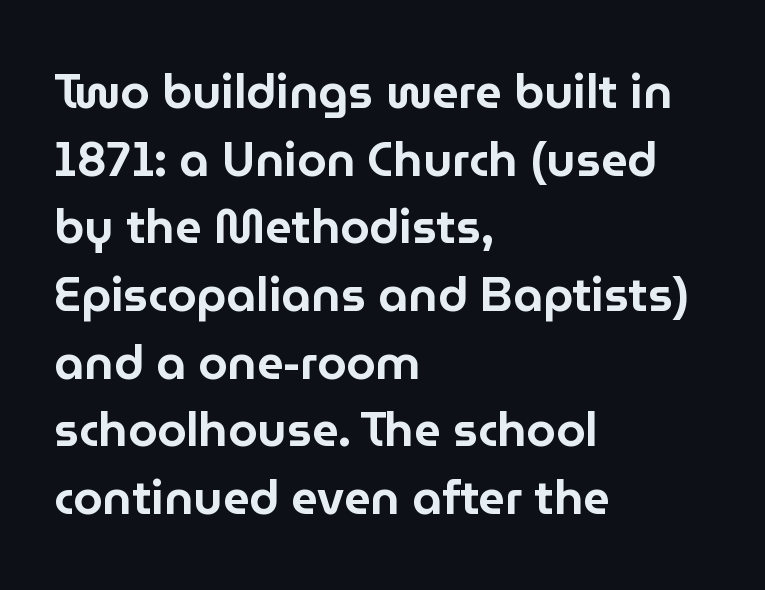
Tracking value appears to be zero — textbook default spacing. Rows of type keep a routine distance in the vertical direction. The passage shown is typed in a proportional face where columns would drift. Beneath every word, the page is bare. Left-aligned paragraph, ragged on the right.
